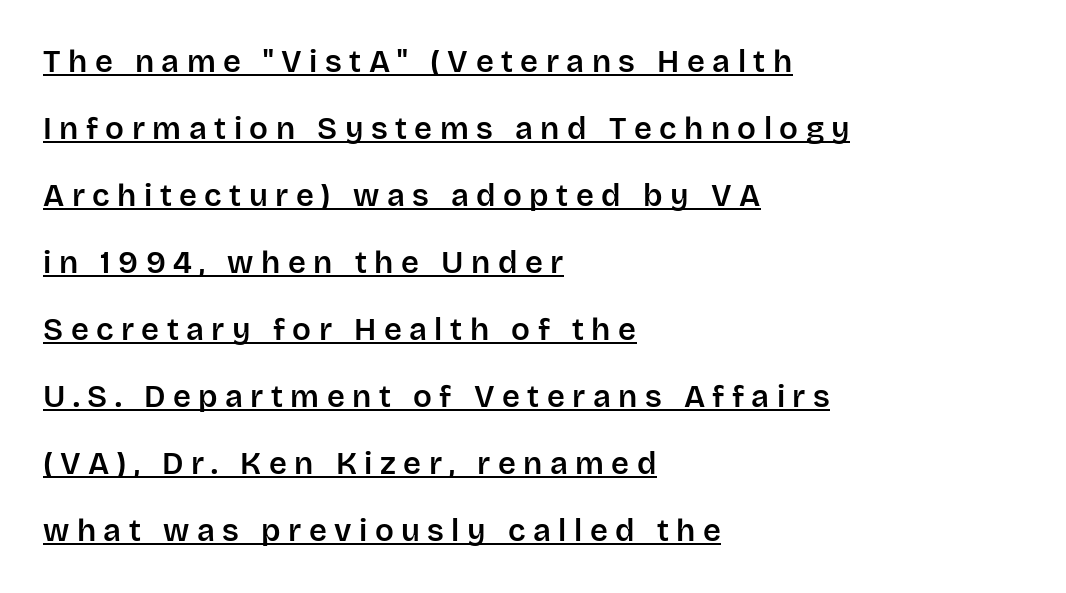
The image shows 31 px sans-serif type, upright; set left-aligned, loose line spacing (2.16x), unusually wide letter spacing (+0.24 em), underlined; low stroke contrast and a large x-height.
